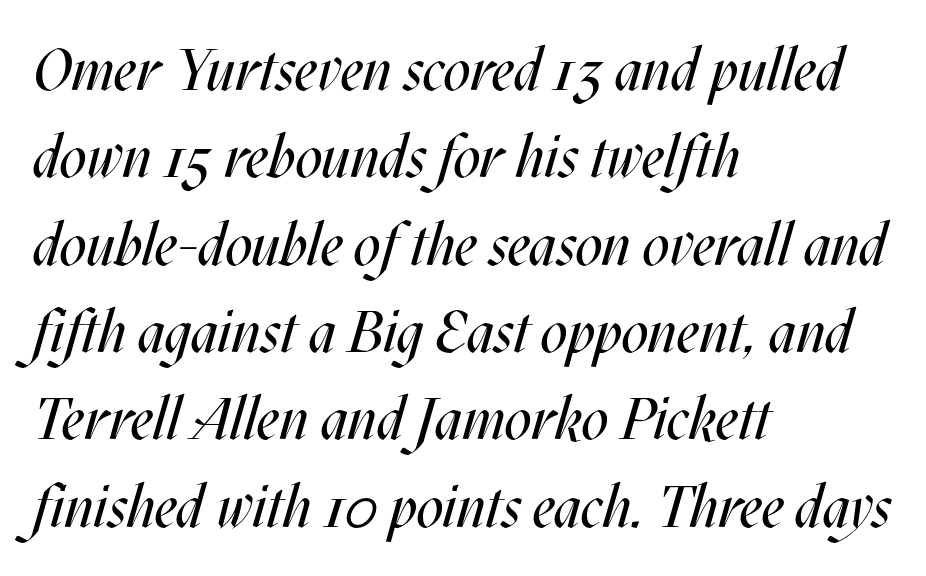
Teacher's note: observe the even left margin — that is flush-left alignment. The leading is moderate, giving the passage an even texture. Stems and bowls with no extra thickness — not bold. Does the lettering tilt? It does — this is italic. You could call the tracking neutral — neither tight nor loose. This sample has the flowing, uneven cadence of proportional lettering.
